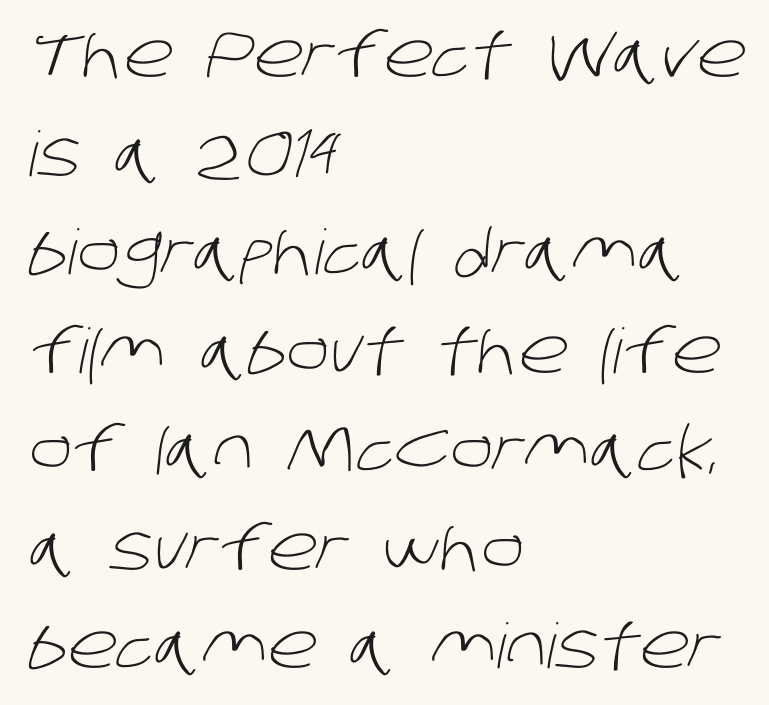
{"serif": "no", "bold": "no", "weight": "light", "width": "normal", "stroke_contrast": "low", "x_height": "large", "monospaced": "no", "underline": "no", "align": "left", "line_spacing": "normal", "line_spacing_ratio": 1.59, "letter_spacing": "normal", "letter_spacing_em": 0.0, "glyph_px": 62}
